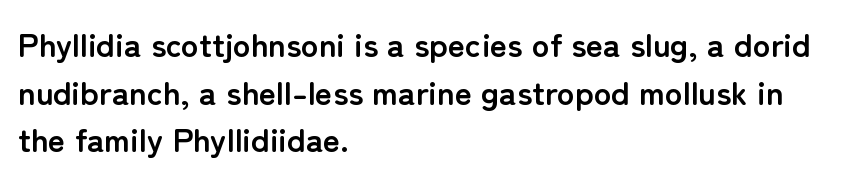
Q: Is the text bold? A: Yes.
Q: Is the text italic (slanted)? A: No, it is upright.
Q: Is the typeface a serif or a sans-serif typeface? A: Sans-serif.
Q: Is the text underlined? A: No.
Q: How is the paragraph aligned? A: Left-aligned.
Q: Is the spacing between letters normal or unusually wide? A: Normal.
Q: Is the spacing between lines tight, normal or loose? A: Normal.
Q: Width (condensed, normal, or wide)? A: Normal.
Q: Stroke contrast? A: Low.
Q: x-height? A: Medium.
Q: Monospaced? A: No.
